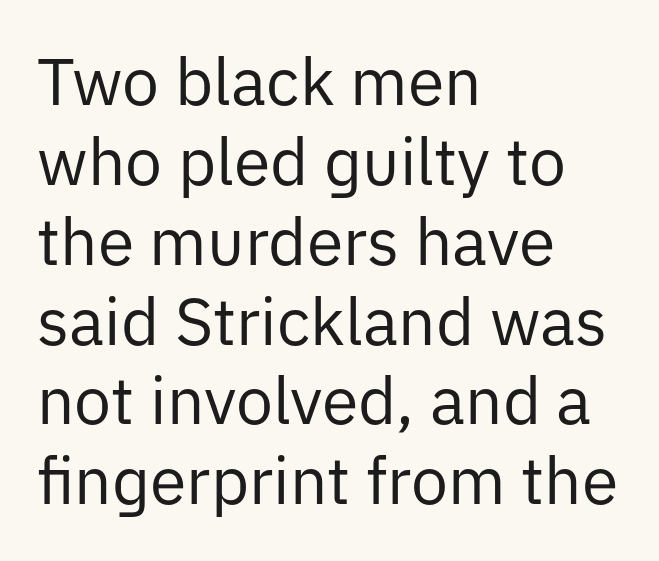
The image shows 66 px regular-weight sans-serif type, upright; set left-aligned, line spacing 1.21x, normal letter spacing, not underlined; low stroke contrast and a medium x-height.
